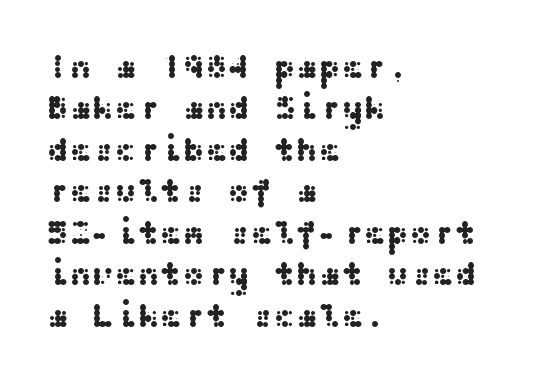
{"serif": "no", "italic": "no", "width": "wide", "stroke_contrast": "medium", "x_height": "medium", "underline": "no", "align": "left", "line_spacing_ratio": 1.22, "letter_spacing": "normal", "letter_spacing_em": 0.0, "glyph_px": 34}
